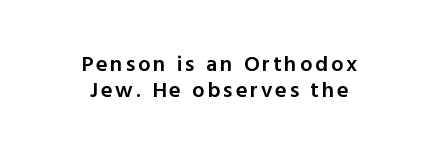
Q: Is the text bold? A: Semi-bold.
Q: Is the text italic (slanted)? A: No, it is upright.
Q: Is the text underlined? A: No.
Q: How is the paragraph aligned? A: Centered.
